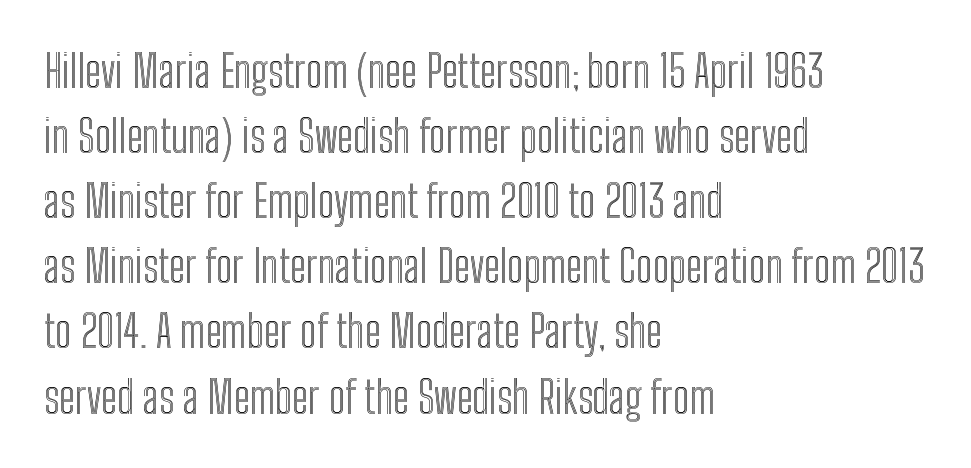
Note the varied advance widths — an 'i' is clearly narrower than an 'm'. Every stem runs plumb, perpendicular to the baseline. Caption: standard tracking, unaltered. Vertically, the passage feels balanced, rows spaced as you'd expect.
